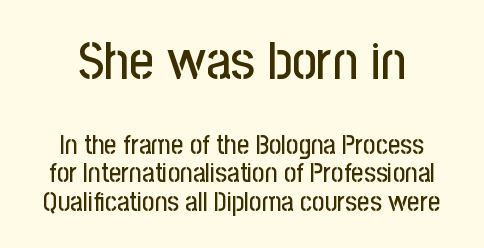
Are there feet on the stems? There aren't — it's a sans. Whoever set this made the first block the dominant, larger element. The passage shown is typed in a proportional face where columns would drift. Quick note: underline off.
